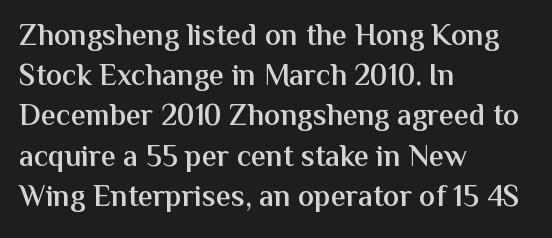
Q: Is the text bold? A: Semi-bold.
Q: Is the text italic (slanted)? A: No, it is upright.
Q: Is the typeface a serif or a sans-serif typeface? A: Sans-serif.
Q: Is the text underlined? A: No.
Q: How is the paragraph aligned? A: Left-aligned.
Q: Is the spacing between letters normal or unusually wide? A: Normal.
Q: Is the spacing between lines tight, normal or loose? A: Normal.
Q: Width (condensed, normal, or wide)? A: Normal.
Q: Stroke contrast? A: Medium.
Q: x-height? A: Medium.
Q: Monospaced? A: No.
